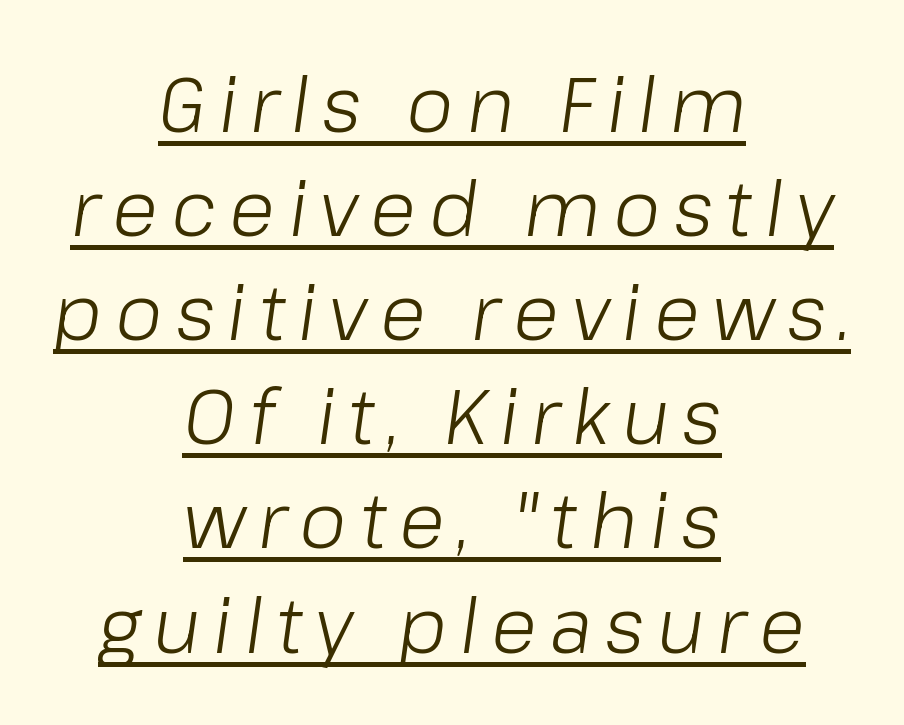
Q: Is the text bold? A: No.
Q: Is the text italic (slanted)? A: Yes, it leans right by about 8 degrees.
Q: Is the text underlined? A: Yes.
Q: How is the paragraph aligned? A: Centered.
Q: Is the spacing between lines tight, normal or loose? A: Normal.
Q: Width (condensed, normal, or wide)? A: Normal.
Q: Stroke contrast? A: Low.
Q: x-height? A: Medium.
Q: Monospaced? A: No.
